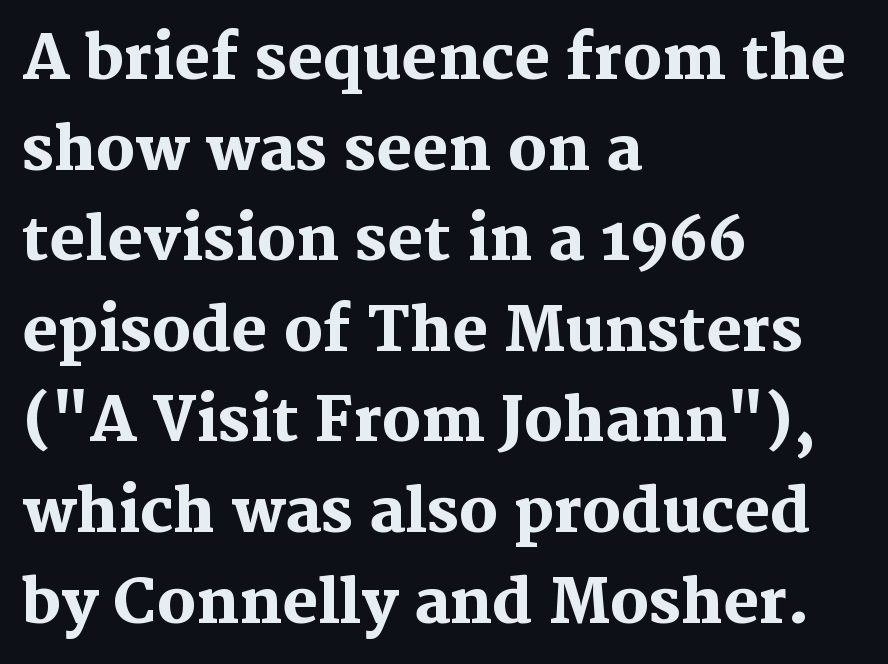
Glance below the letters and you will spot only blank space. Proportional: the letters do not fall into vertical columns. The font's upright variant was chosen for this text. Horizontal bands of white between lines are of average thickness. Is the letter spacing exaggerated? No — it looks like the ordinary default.
